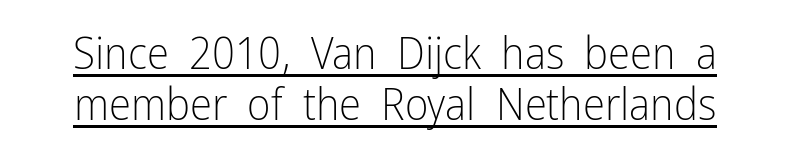
Q: Is the text bold? A: No.
Q: Is the text italic (slanted)? A: No, it is upright.
Q: Is the typeface a serif or a sans-serif typeface? A: Sans-serif.
Q: Is the text underlined? A: Yes.
Q: Is the spacing between letters normal or unusually wide? A: Normal.
Q: Is the spacing between lines tight, normal or loose? A: Tight.
Q: Width (condensed, normal, or wide)? A: Condensed.
Q: Stroke contrast? A: Low.
Q: x-height? A: Medium.
Q: Monospaced? A: No.
